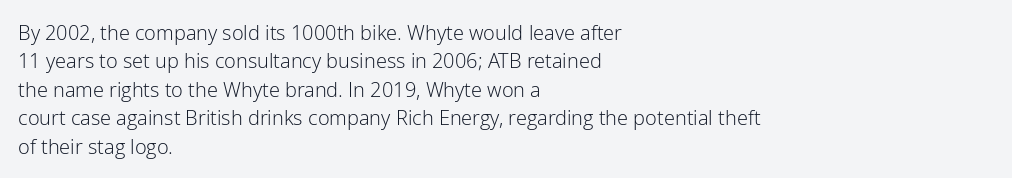
Q: Is the text bold? A: No.
Q: Is the text italic (slanted)? A: No, it is upright.
Q: Is the text underlined? A: No.
Q: How is the paragraph aligned? A: Left-aligned.
Q: Is the spacing between letters normal or unusually wide? A: Normal.
Q: Is the spacing between lines tight, normal or loose? A: Normal.
